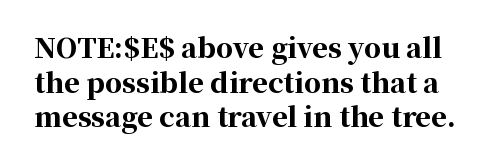
The image shows 27 px bold type, upright; set normal line spacing (1.28x), normal letter spacing, not underlined.
